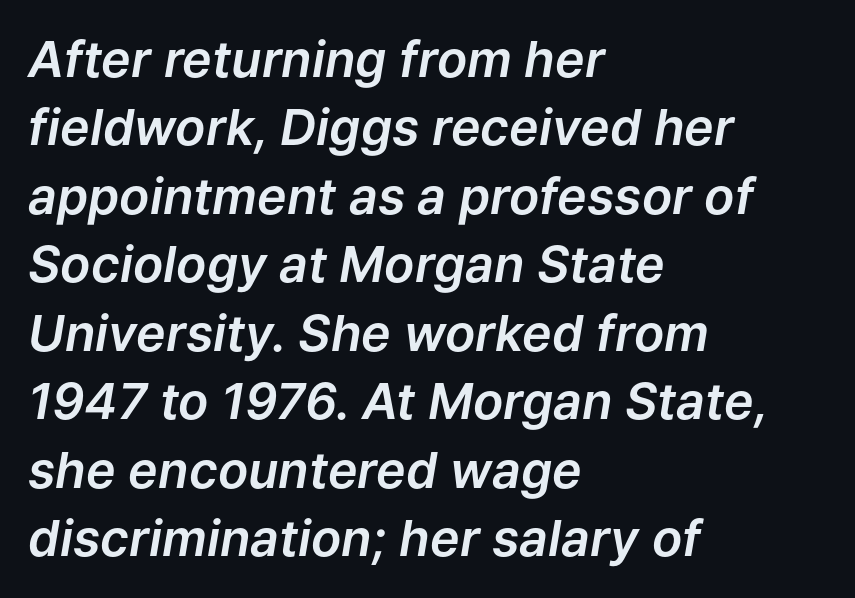
{"italic": "yes", "lean": "right", "slant_degrees": 9, "width": "normal", "stroke_contrast": "low", "x_height": "medium", "monospaced": "no", "underline": "no", "align": "left", "line_spacing": "normal", "line_spacing_ratio": 1.37, "letter_spacing": "normal", "letter_spacing_em": 0.0, "glyph_px": 50}
